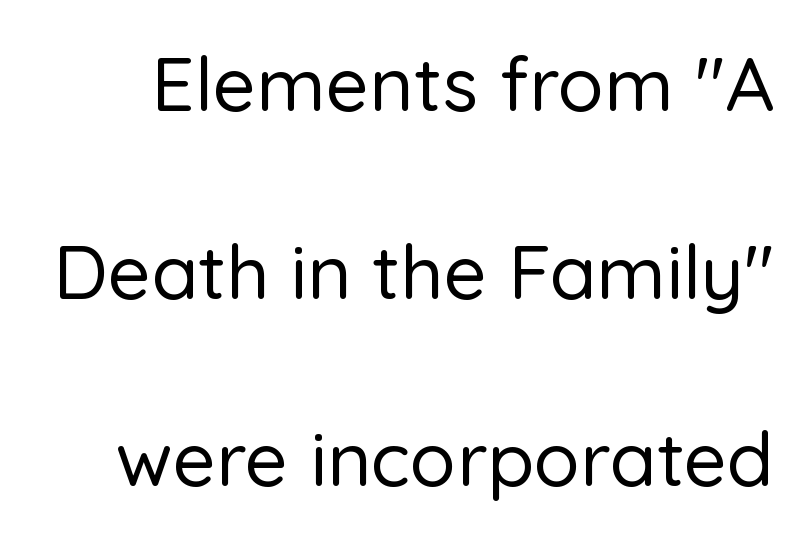
Q: Is the text italic (slanted)? A: No, it is upright.
Q: Is the typeface a serif or a sans-serif typeface? A: Sans-serif.
Q: Is the text underlined? A: No.
Q: Is the spacing between letters normal or unusually wide? A: Normal.
Q: Is the spacing between lines tight, normal or loose? A: Loose.
Q: Width (condensed, normal, or wide)? A: Normal.
Q: Stroke contrast? A: Low.
Q: x-height? A: Medium.
Q: Monospaced? A: No.
